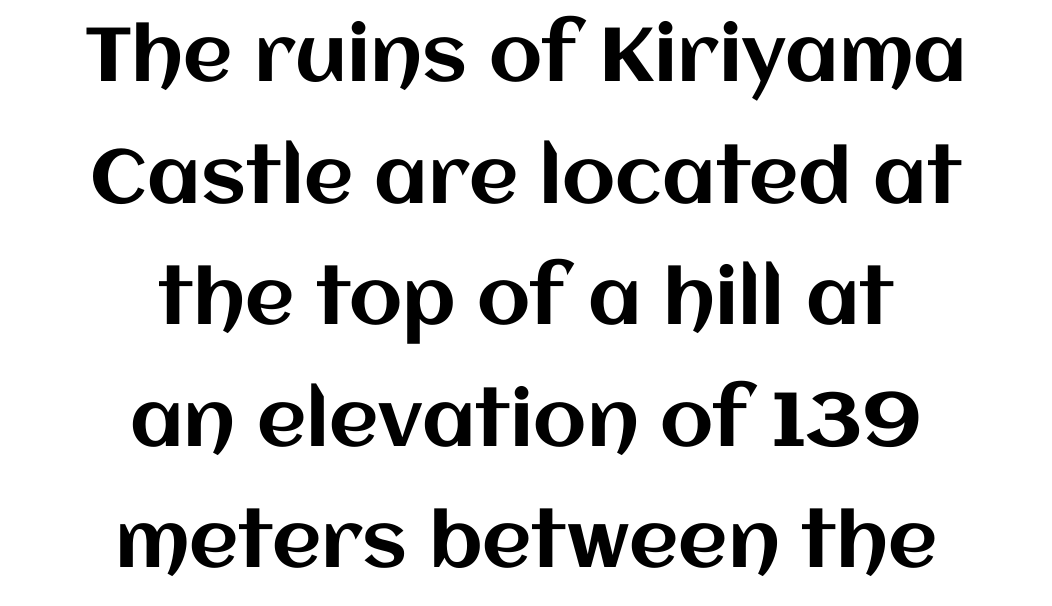
Nope, not italic — everything's standing straight. The text block is weighted toward neither margin, spreading evenly from the middle. This sample keeps an unexceptional amount of space between lines. Beneath every word, the page is bare. Looks like regular typesetting: each glyph gets only the width it needs. The rendering keeps characters at their native spacing.
